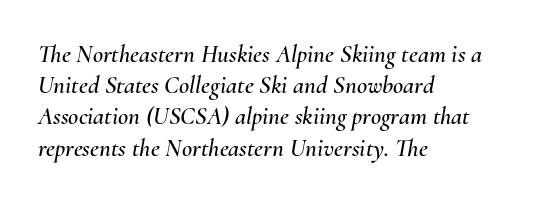
Q: Is the text italic (slanted)? A: Yes, it leans right by about 10 degrees.
Q: Is the text underlined? A: No.
Q: How is the paragraph aligned? A: Left-aligned.
Q: Is the spacing between letters normal or unusually wide? A: Normal.
Q: Is the spacing between lines tight, normal or loose? A: Normal.
